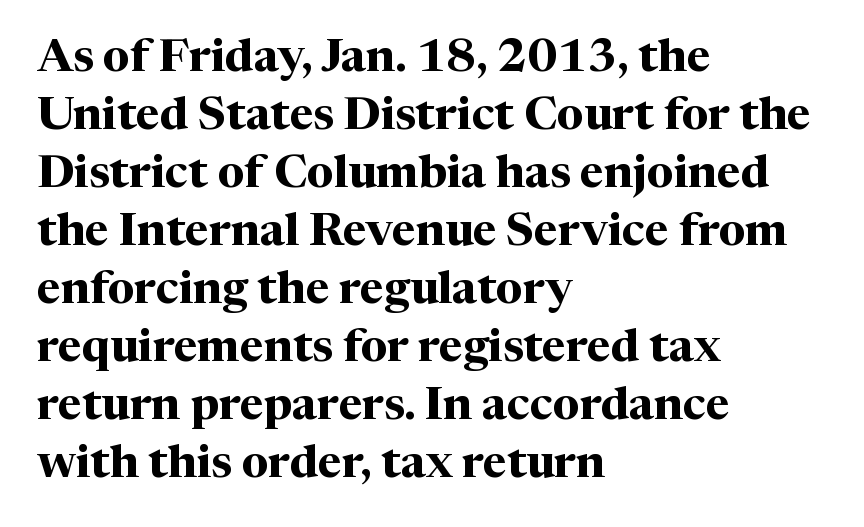
Q: Is the text bold? A: Yes.
Q: Is the text italic (slanted)? A: No, it is upright.
Q: Is the typeface a serif or a sans-serif typeface? A: Serif.
Q: Is the text underlined? A: No.
Q: How is the paragraph aligned? A: Left-aligned.
Q: Is the spacing between letters normal or unusually wide? A: Normal.
Q: Is the spacing between lines tight, normal or loose? A: Normal.
Q: Width (condensed, normal, or wide)? A: Normal.
Q: Stroke contrast? A: Medium.
Q: x-height? A: Medium.
Q: Monospaced? A: No.
